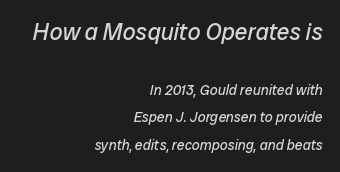
{"italic": "yes", "lean": "right", "slant_degrees": 12, "bold": "no", "underline": "no", "align": "right", "line_spacing": "loose", "line_spacing_ratio": 1.97, "letter_spacing": "normal", "letter_spacing_em": 0.0, "larger_block": "first", "size_ratio": 1.64, "glyph_px": 23}
